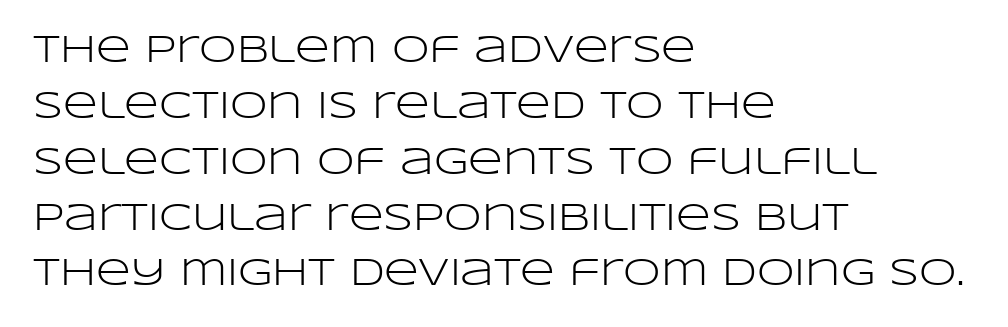
{"serif": "no", "italic": "no", "bold": "no", "weight": "light", "width": "wide", "stroke_contrast": "low", "x_height": "large", "monospaced": "no", "underline": "no", "align": "left", "line_spacing": "normal", "line_spacing_ratio": 1.47, "letter_spacing": "normal", "letter_spacing_em": 0.0, "glyph_px": 38}
